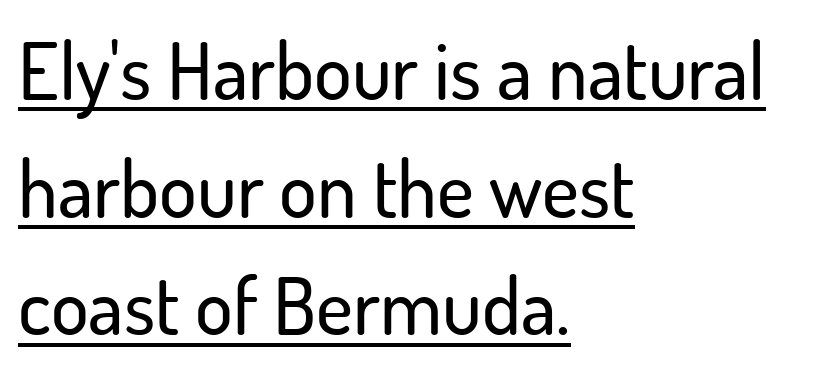
The image shows 79 px sans-serif type, upright; set left-aligned, normal line spacing (1.49x), normal letter spacing, underlined; low stroke contrast and a small x-height.
